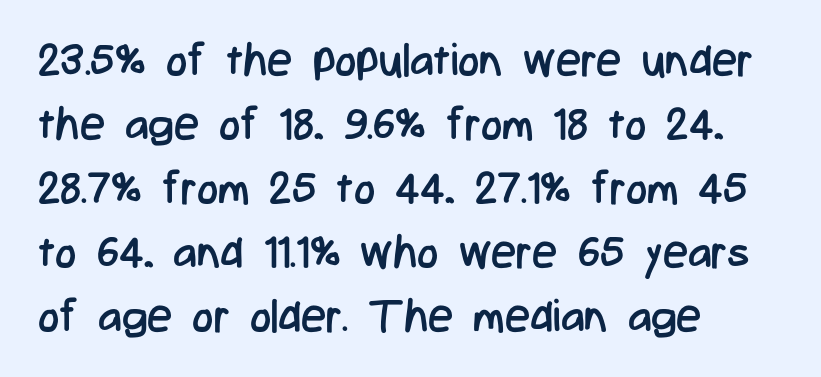
Character widths vary here, with narrow letters taking less room than wide ones. No heavy texture on the line: the type isn't bold. When letters stand straight like this, we call the style roman or upright. No word sits above an underline. The font family rendered here belongs to the sans-serif group. Glyph-to-glyph distance matches everyday printed text.
